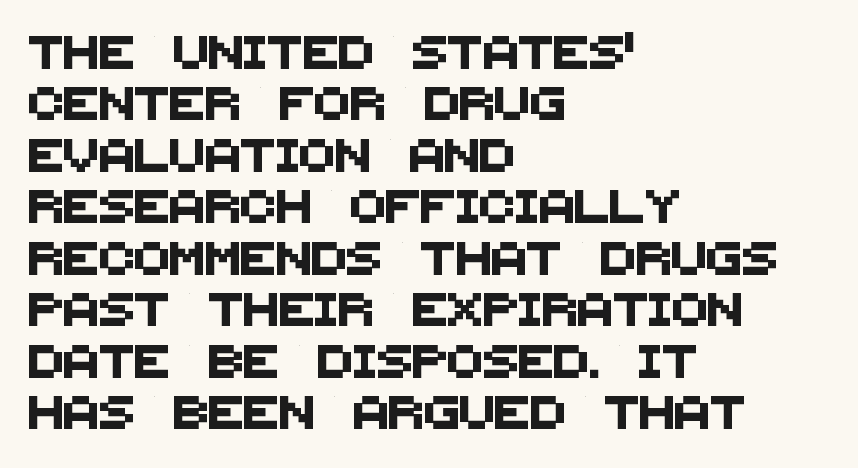
Glyph-to-glyph distance matches everyday printed text. Which margin do the lines hug? The left one — the right edge is uneven. The passage shown is typeset with a sans-serif family. These lines are rendered in a variable-pitch font.
